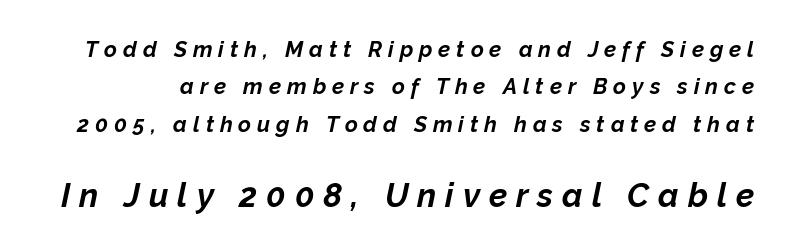
The typography opts for an oblique posture over an upright one. Heavy-handed strokes throughout: this text is bold. Which chunk is bigger? The second one — the bottom block dwarfs the top. The face used here is proportionally spaced, like ordinary book or web type. Leading matches the norm, producing a regular column. A bare baseline throughout the passage.
